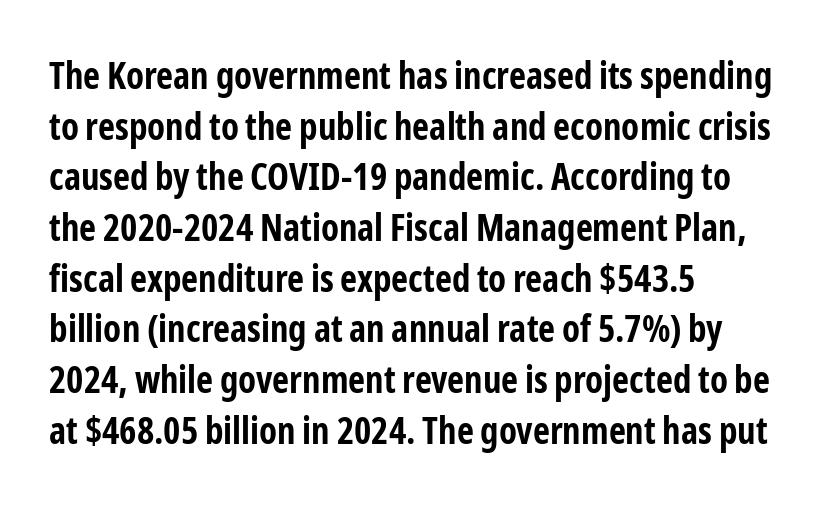
{"serif": "no", "italic": "no", "bold": "yes", "weight": "bold", "width": "condensed", "stroke_contrast": "low", "x_height": "medium", "monospaced": "no", "underline": "no", "align": "left", "line_spacing": "normal", "line_spacing_ratio": 1.37, "letter_spacing": "normal", "letter_spacing_em": 0.0, "glyph_px": 37}
